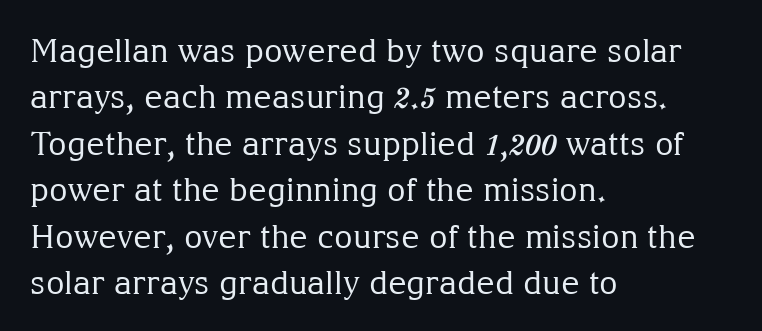
{"serif": "yes", "italic": "no", "bold": "no", "weight": "regular", "width": "normal", "stroke_contrast": "medium", "x_height": "medium", "monospaced": "no", "underline": "no", "align": "left", "line_spacing": "normal", "line_spacing_ratio": 1.45, "letter_spacing": "normal", "letter_spacing_em": 0.0, "glyph_px": 32}
